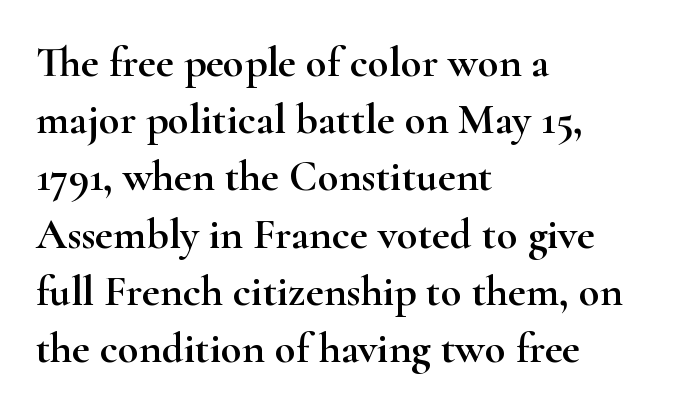
{"serif": "yes", "italic": "no", "width": "wide", "stroke_contrast": "high", "x_height": "small", "monospaced": "no", "underline": "no", "align": "left", "line_spacing": "normal", "line_spacing_ratio": 1.33, "letter_spacing": "normal", "letter_spacing_em": 0.0, "glyph_px": 43}
